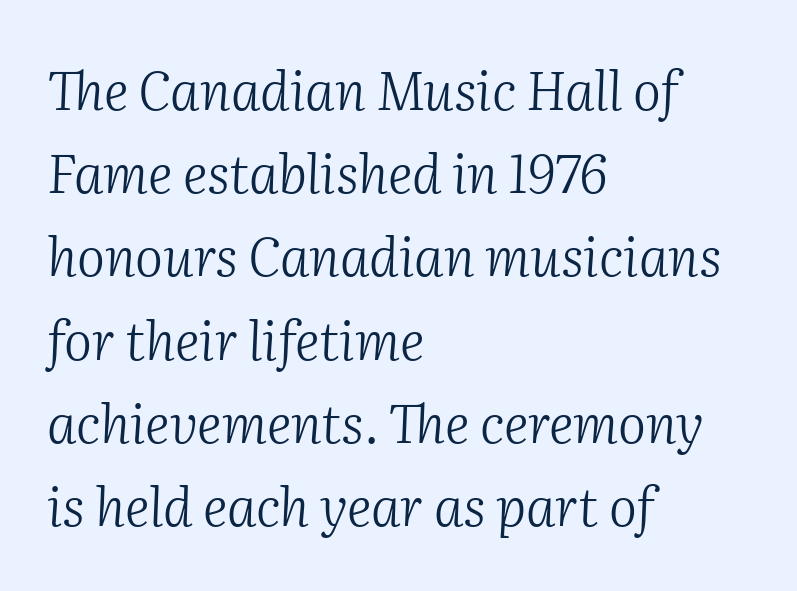
{"serif": "yes", "italic": "yes", "lean": "right", "slant_degrees": 2, "bold": "no", "weight": "light", "width": "normal", "stroke_contrast": "medium", "x_height": "medium", "monospaced": "no", "underline": "no", "align": "left", "line_spacing": "normal", "line_spacing_ratio": 1.57, "letter_spacing": "normal", "letter_spacing_em": 0.0, "glyph_px": 53}
